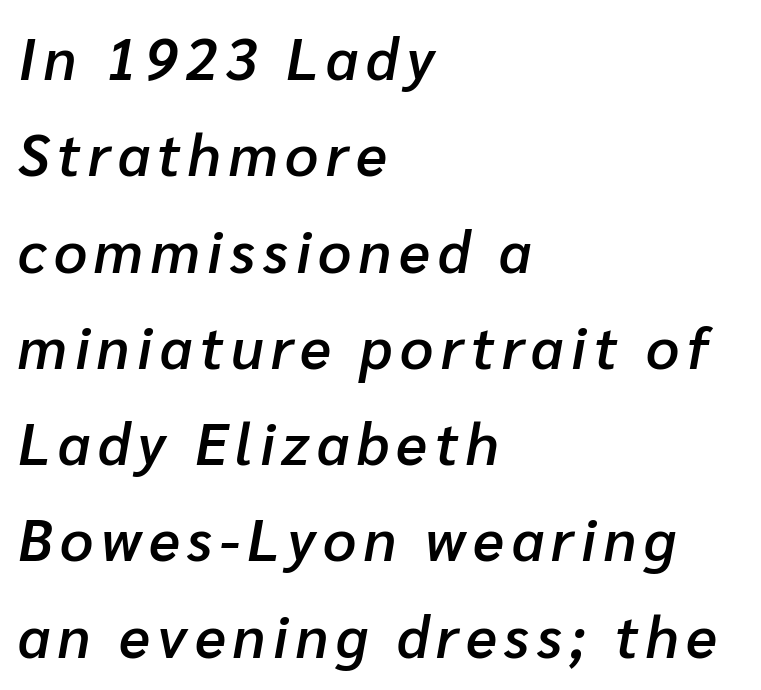
{"italic": "yes", "lean": "right", "slant_degrees": 10, "bold": "semi", "weight": "semibold", "width": "normal", "stroke_contrast": "low", "x_height": "medium", "monospaced": "no", "underline": "no", "align": "left", "line_spacing": "normal", "line_spacing_ratio": 1.66, "glyph_px": 58}
